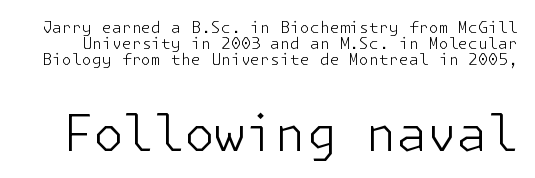
Q: Is the text bold? A: No.
Q: Is the text italic (slanted)? A: No, it is upright.
Q: Is the typeface a serif or a sans-serif typeface? A: Sans-serif.
Q: Is the text underlined? A: No.
Q: Is the spacing between letters normal or unusually wide? A: Normal.
Q: Is the spacing between lines tight, normal or loose? A: Tight.
Q: Which block of text is set in a larger size, the first (top) or the second (bottom)? A: The second (bottom) one.
Q: Width (condensed, normal, or wide)? A: Normal.
Q: Stroke contrast? A: Low.
Q: x-height? A: Medium.
